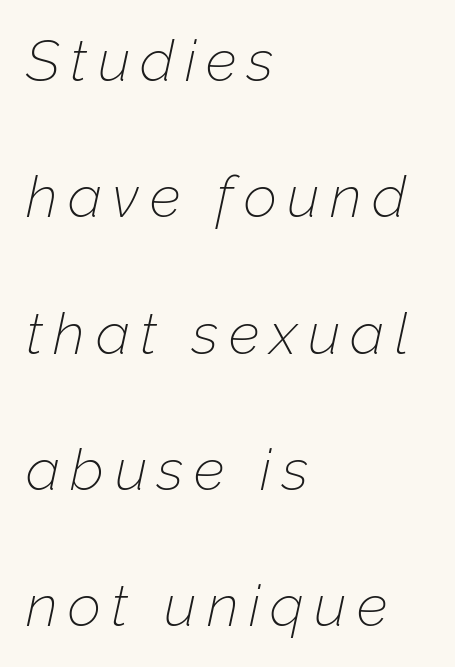
Compared with typical paragraphs, the rows here are farther apart. Every row of glyphs begins at an identical x-position on the left. The face used here is proportionally spaced, like ordinary book or web type. The foot of each line stays bare and open. The glyphs look as if they've been sheared to an angle.
